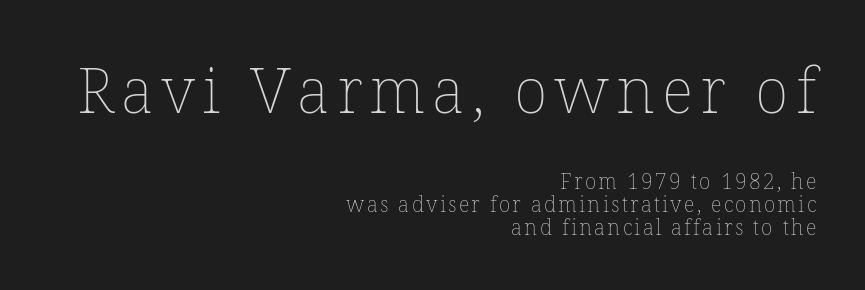
Descenders are the only things crossing below the line. Do the characters align in a grid? No, the font is proportional. Notice how the stems are strictly vertical — no italics here. Quick note: interline space is minimal. Between these two stacked blocks, the higher one wins on size.
